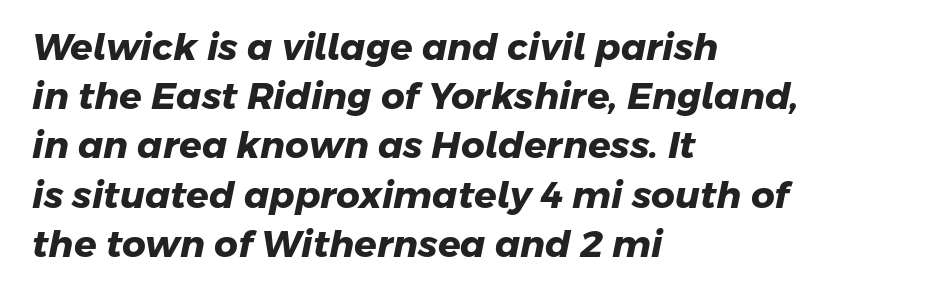
The image shows 37 px heavy sans-serif type; set left-aligned, normal line spacing (1.33x), normal letter spacing, not underlined; low stroke contrast and a medium x-height.
